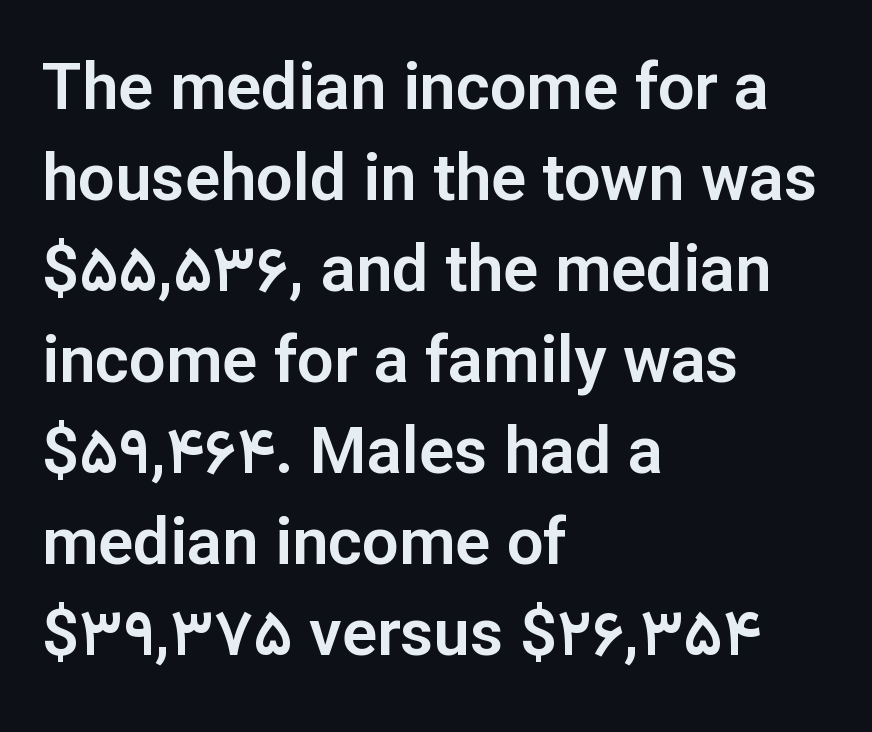
The image shows 65 px sans-serif type, upright; set left-aligned, normal line spacing (1.4x), normal letter spacing, not underlined; low stroke contrast and a medium x-height.
